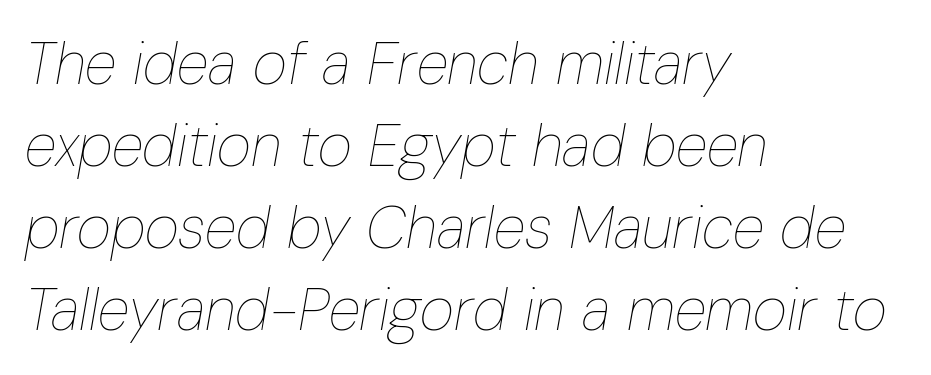
{"italic": "yes", "lean": "right", "slant_degrees": 10, "bold": "no", "weight": "thin", "width": "condensed", "stroke_contrast": "low", "x_height": "medium", "monospaced": "no", "underline": "no", "align": "left", "line_spacing": "normal", "line_spacing_ratio": 1.39, "letter_spacing": "normal", "letter_spacing_em": 0.0, "glyph_px": 59}
